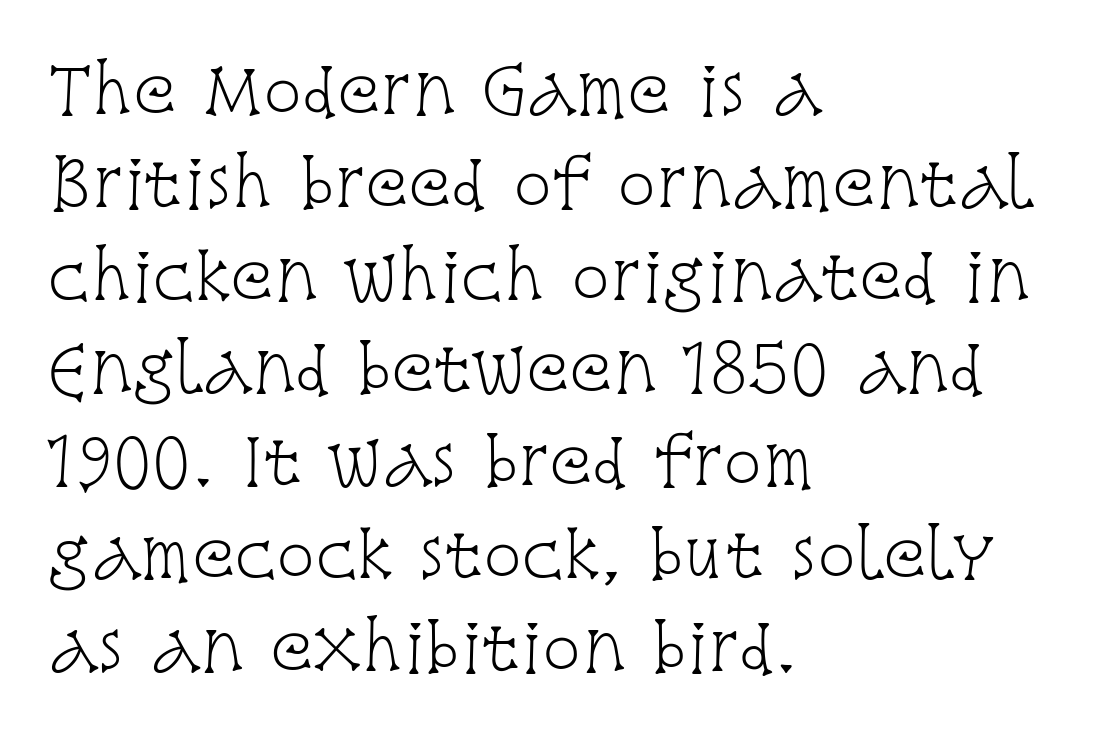
{"serif": "yes", "italic": "no", "bold": "no", "weight": "light", "width": "condensed", "stroke_contrast": "low", "x_height": "large", "monospaced": "no", "underline": "no", "align": "left", "line_spacing": "normal", "line_spacing_ratio": 1.45, "letter_spacing": "normal", "letter_spacing_em": 0.0, "glyph_px": 64}
